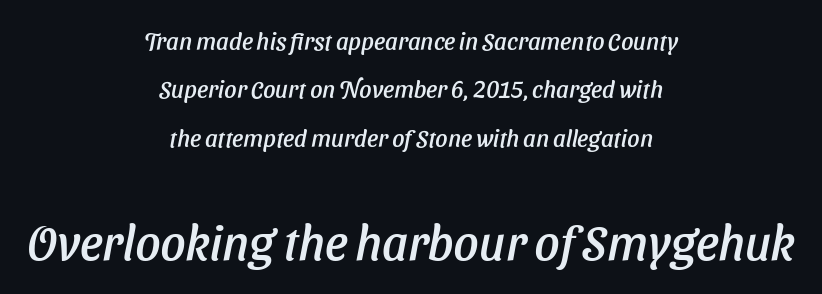
The image shows 49 px text type, italic (leaning right); set centered, loose line spacing (2.02x), normal letter spacing, not underlined; the second (bottom) block is 2.04x larger; low stroke contrast and a medium x-height.
